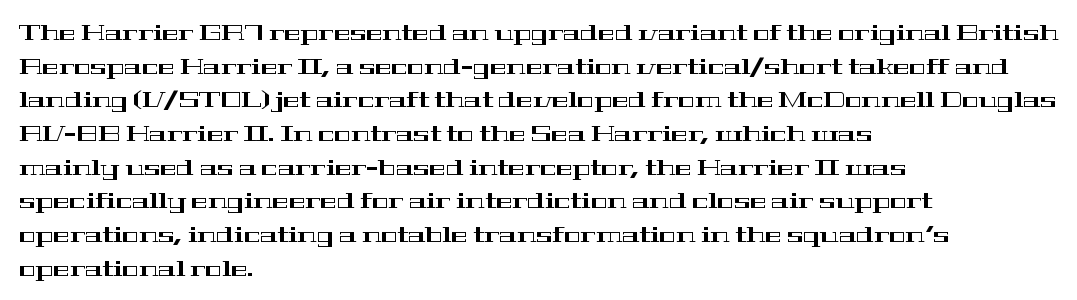
One glance says typical: line gaps are just what's usual. The letters stand upright; this is a roman face. The gap between lines stays unmarked. These lines keep a tight, regular rhythm from letter to letter. Casual observation: everything's shoved over to the left.
